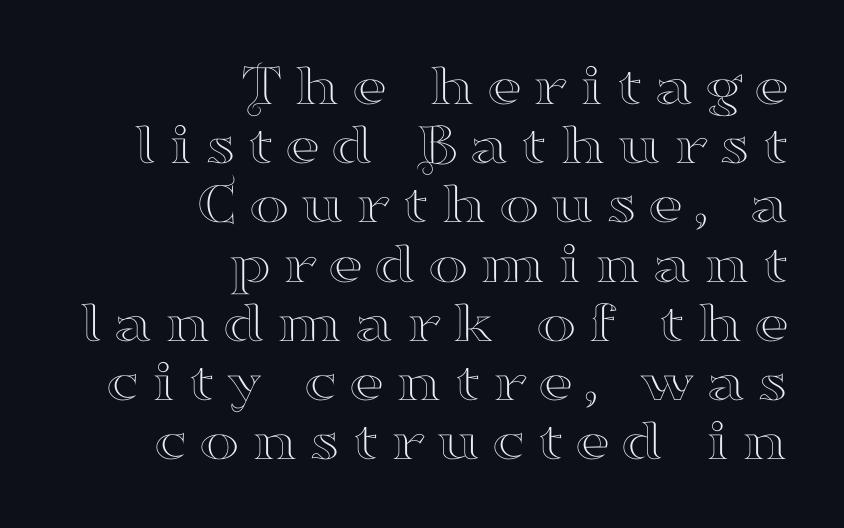
Q: Is the text italic (slanted)? A: No, it is upright.
Q: Is the typeface a serif or a sans-serif typeface? A: Serif.
Q: Is the text underlined? A: No.
Q: How is the paragraph aligned? A: Right-aligned.
Q: Is the spacing between lines tight, normal or loose? A: Tight.
Q: Width (condensed, normal, or wide)? A: Wide.
Q: Stroke contrast? A: High.
Q: x-height? A: Small.
Q: Monospaced? A: No.
